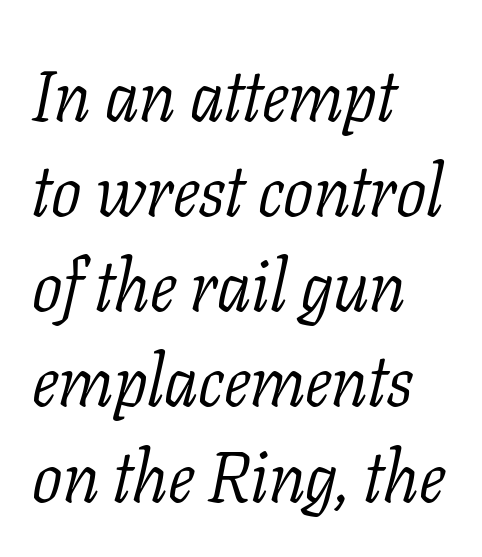
Q: Is the text bold? A: No.
Q: Is the text italic (slanted)? A: Yes, it leans right by about 11 degrees.
Q: Is the typeface a serif or a sans-serif typeface? A: Serif.
Q: Is the text underlined? A: No.
Q: How is the paragraph aligned? A: Left-aligned.
Q: Is the spacing between letters normal or unusually wide? A: Normal.
Q: Is the spacing between lines tight, normal or loose? A: Normal.
Q: Width (condensed, normal, or wide)? A: Normal.
Q: Stroke contrast? A: Low.
Q: x-height? A: Medium.
Q: Monospaced? A: No.
